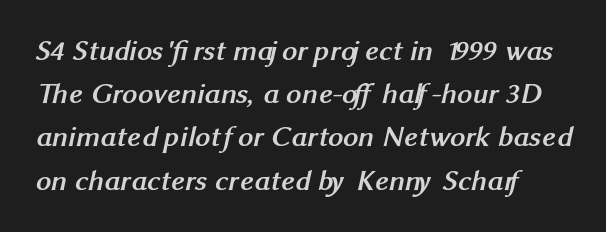
{"serif": "no", "bold": "yes", "weight": "semibold", "width": "normal", "stroke_contrast": "medium", "x_height": "medium", "monospaced": "no", "underline": "no", "line_spacing": "normal", "line_spacing_ratio": 1.44, "letter_spacing": "normal", "letter_spacing_em": 0.0, "glyph_px": 30}
